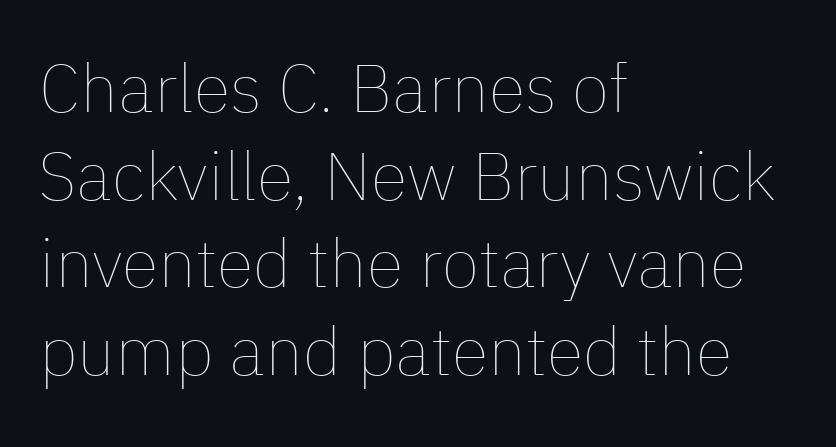
{"italic": "no", "bold": "no", "weight": "thin", "width": "normal", "stroke_contrast": "low", "x_height": "medium", "monospaced": "no", "underline": "no", "align": "left", "line_spacing": "normal", "line_spacing_ratio": 1.29, "letter_spacing": "normal", "letter_spacing_em": 0.0, "glyph_px": 68}
